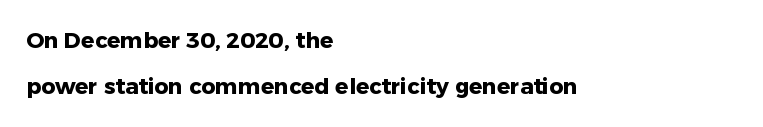
The glyphs have the mass of a bold cut. Line spacing here is loose. Lines of text with bare space underneath. Posture: upright roman. Characters follow at the spacing the type designer built in.
